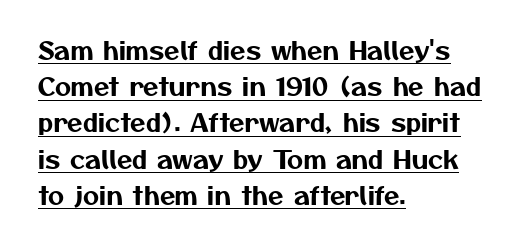
Q: Is the text underlined? A: Yes.
Q: How is the paragraph aligned? A: Left-aligned.
Q: Is the spacing between letters normal or unusually wide? A: Normal.
Q: Is the spacing between lines tight, normal or loose? A: Normal.
